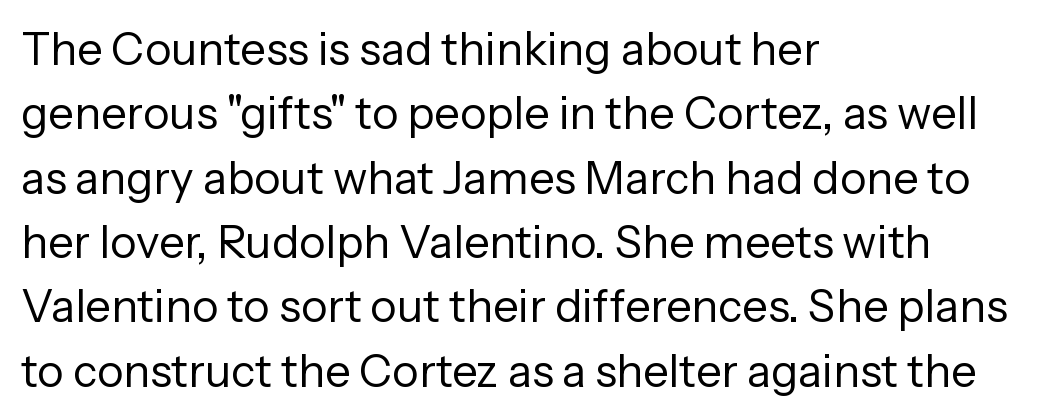
{"serif": "no", "italic": "no", "bold": "no", "weight": "regular", "width": "normal", "stroke_contrast": "low", "x_height": "medium", "monospaced": "no", "underline": "no", "align": "left", "line_spacing": "normal", "line_spacing_ratio": 1.43, "letter_spacing": "normal", "letter_spacing_em": 0.0, "glyph_px": 45}
